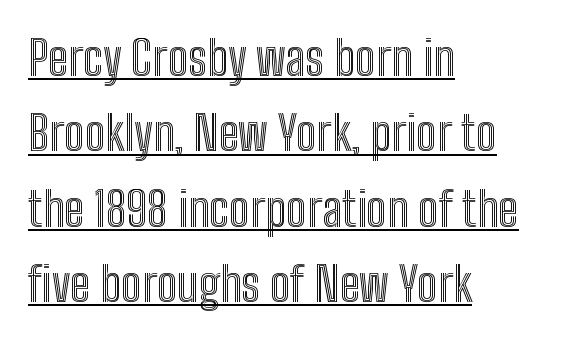
{"italic": "no", "width": "condensed", "x_height": "medium", "monospaced": "no", "underline": "yes", "align": "left", "line_spacing": "normal", "line_spacing_ratio": 1.57, "letter_spacing": "normal", "letter_spacing_em": 0.0, "glyph_px": 48}
